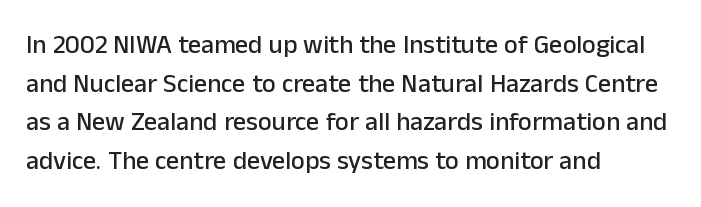
Q: Is the text italic (slanted)? A: No, it is upright.
Q: Is the text underlined? A: No.
Q: How is the paragraph aligned? A: Left-aligned.
Q: Is the spacing between letters normal or unusually wide? A: Normal.
Q: Is the spacing between lines tight, normal or loose? A: Normal.
